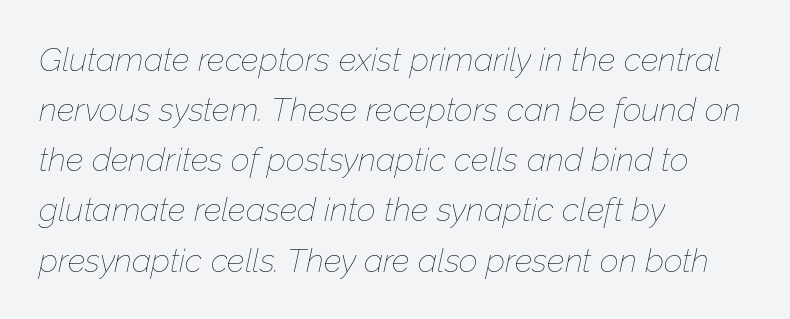
Students, note that the glyphs here touch the page at normal intervals. A typesetter would call this proportional, since set widths differ per character. Visually the block forms a straight wall on the left and a jagged coastline on the right. The words here are not underlined. Observe the lean: these are italic letterforms.
